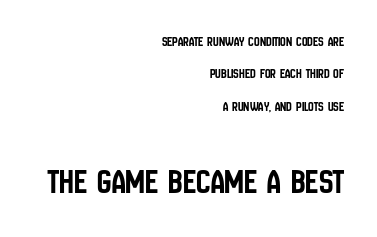
{"serif": "no", "italic": "no", "width": "condensed", "stroke_contrast": "low", "x_height": "large", "monospaced": "no", "underline": "no", "align": "right", "line_spacing": "loose", "line_spacing_ratio": 2.32, "letter_spacing": "normal", "letter_spacing_em": 0.0, "larger_block": "second", "size_ratio": 2.57, "glyph_px": 36}
